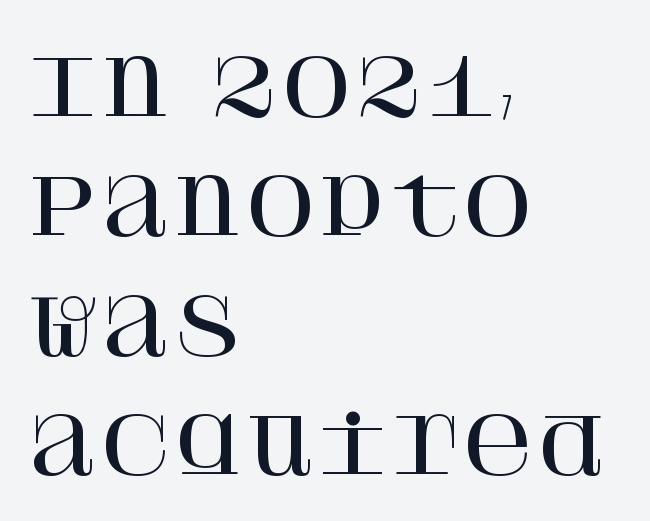
Leftover space on each line is placed entirely after the last word. The type is set solid horizontally, with unmodified tracking. A serif font was chosen for this passage. The rendering uses a moderate line-height, typical for paragraphs. Type without underlining. Every character sits straight up, as roman type does.
